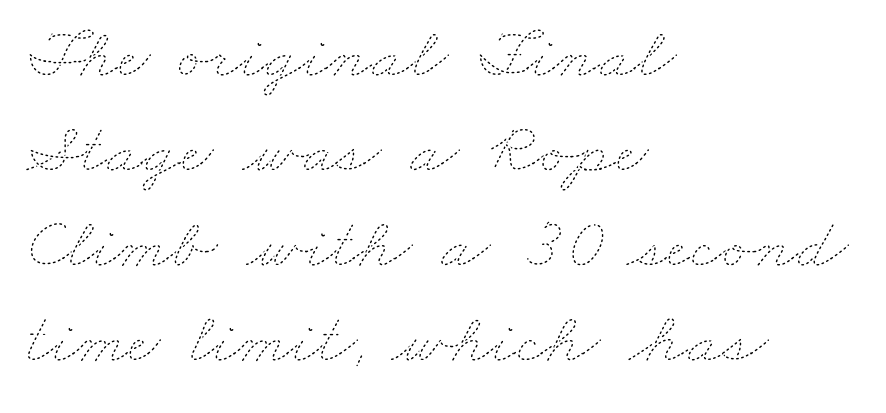
{"bold": "no", "weight": "thin", "width": "wide", "stroke_contrast": "low", "x_height": "small", "monospaced": "no", "underline": "no", "align": "left", "line_spacing": "normal", "line_spacing_ratio": 1.32, "letter_spacing": "normal", "letter_spacing_em": 0.0, "glyph_px": 72}
